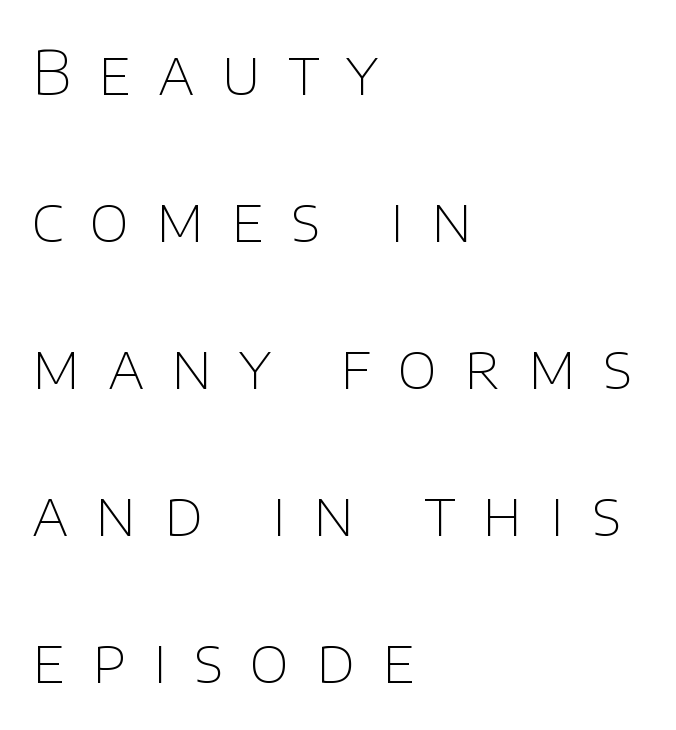
The font's upright variant was chosen for this text. The rendering inserts visible extra space after every character. Here the designer chose a conventional face with non-uniform glyph widths. These lines stack with their left ends in a neat column.
